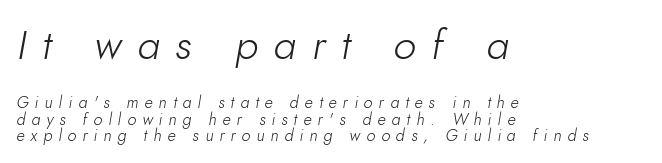
If you squint, the top block still reads clearly — it's the larger of the two. Between one letter and the next there's a generous, obvious gap. Has an underline been added? It has not. Think of a printed novel: that variable character pitch is what you see here. Horizontal alignment here is leftward, the default for most running prose. Tall strokes in this sample are angled rather than plumb.
